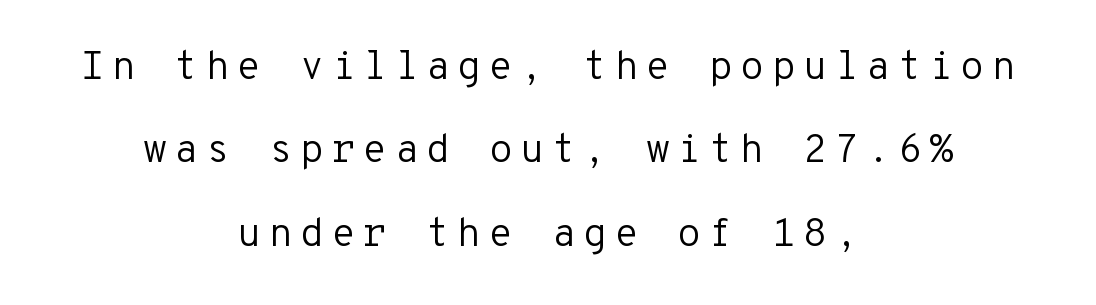
The image shows 39 px regular-weight sans-serif type, upright, monospaced; set centered, loose line spacing (2.14x), not underlined; low stroke contrast and a medium x-height.
